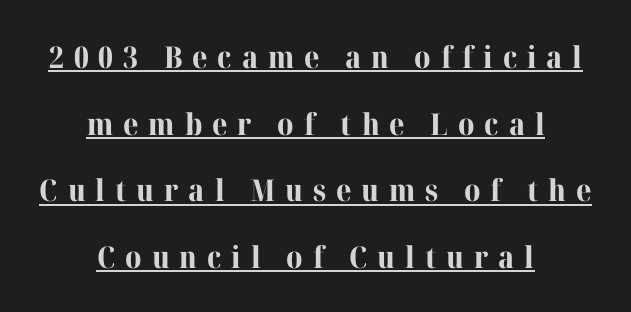
Centered paragraph, ragged on both sides. When letters stand straight like this, we call the style roman or upright. What's the leading like? Stretched, with rows far apart. Strokes here are thick enough to call this a true bold. Students, note that the glyphs here are deliberately spaced far apart. Is this a sans? No — the strokes have serifs.
